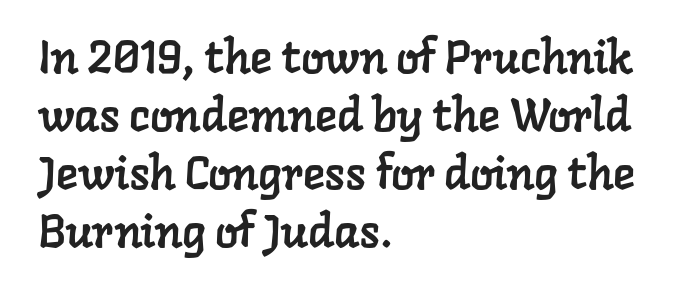
Q: Is the typeface a serif or a sans-serif typeface? A: Serif.
Q: Is the text underlined? A: No.
Q: How is the paragraph aligned? A: Left-aligned.
Q: Is the spacing between letters normal or unusually wide? A: Normal.
Q: Is the spacing between lines tight, normal or loose? A: Normal.
Q: Width (condensed, normal, or wide)? A: Normal.
Q: Stroke contrast? A: Low.
Q: x-height? A: Medium.
Q: Monospaced? A: No.
